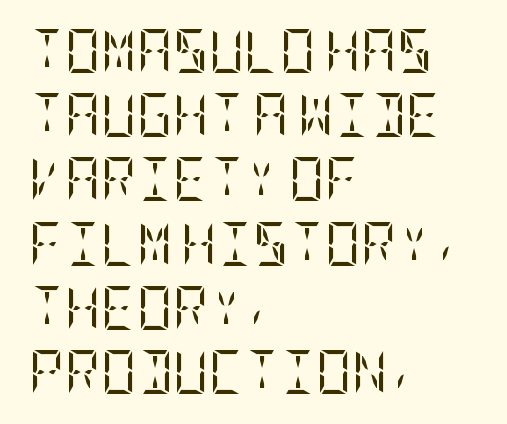
Q: Is the text bold? A: No.
Q: Is the text italic (slanted)? A: No, it is upright.
Q: Is the typeface a serif or a sans-serif typeface? A: Serif.
Q: Is the text underlined? A: No.
Q: How is the paragraph aligned? A: Left-aligned.
Q: Is the spacing between letters normal or unusually wide? A: Normal.
Q: Is the spacing between lines tight, normal or loose? A: Normal.
Q: Width (condensed, normal, or wide)? A: Condensed.
Q: Stroke contrast? A: Low.
Q: x-height? A: Large.
